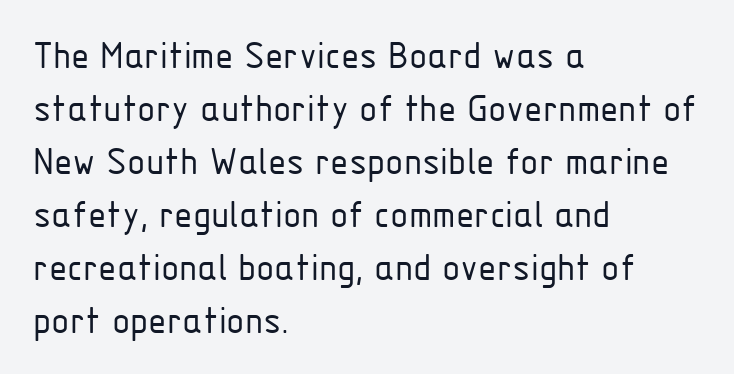
Q: Is the text bold? A: No.
Q: Is the text italic (slanted)? A: No, it is upright.
Q: Is the typeface a serif or a sans-serif typeface? A: Sans-serif.
Q: Is the text underlined? A: No.
Q: How is the paragraph aligned? A: Left-aligned.
Q: Is the spacing between letters normal or unusually wide? A: Normal.
Q: Is the spacing between lines tight, normal or loose? A: Normal.
Q: Width (condensed, normal, or wide)? A: Condensed.
Q: Stroke contrast? A: Low.
Q: x-height? A: Medium.
Q: Monospaced? A: No.
